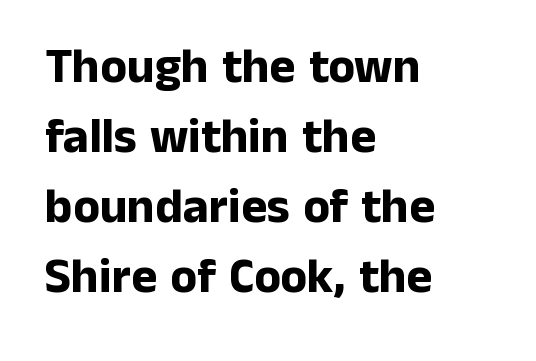
{"serif": "no", "italic": "no", "bold": "yes", "weight": "bold", "width": "normal", "stroke_contrast": "low", "x_height": "medium", "monospaced": "no", "underline": "no", "align": "left", "line_spacing": "normal", "line_spacing_ratio": 1.43, "letter_spacing": "normal", "letter_spacing_em": 0.0, "glyph_px": 49}
